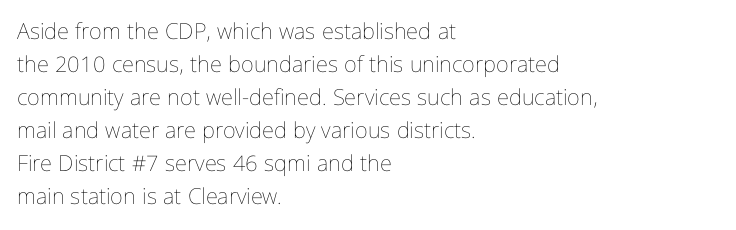
{"italic": "no", "bold": "no", "underline": "no", "align": "left", "line_spacing": "normal", "line_spacing_ratio": 1.5, "letter_spacing": "normal", "letter_spacing_em": 0.0, "glyph_px": 22}
